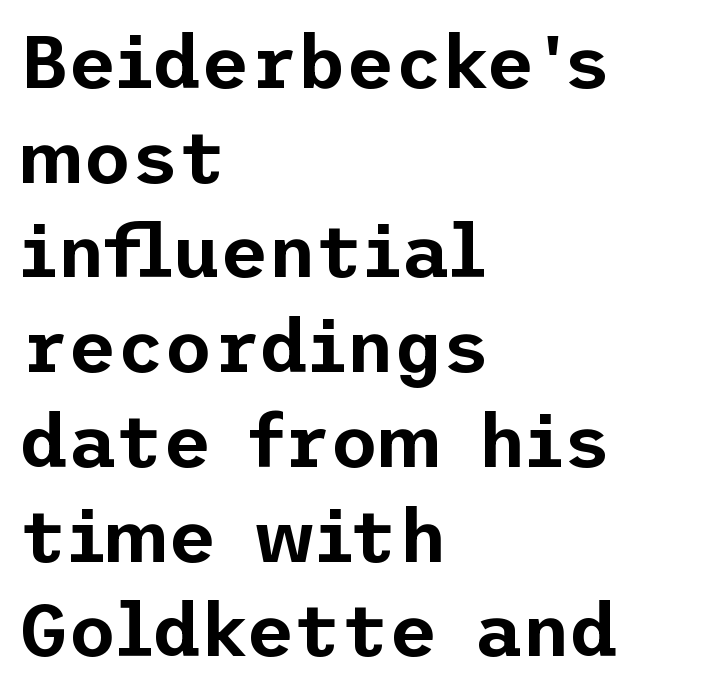
Q: Is the text italic (slanted)? A: No, it is upright.
Q: Is the typeface a serif or a sans-serif typeface? A: Sans-serif.
Q: Is the text underlined? A: No.
Q: How is the paragraph aligned? A: Left-aligned.
Q: Is the spacing between letters normal or unusually wide? A: Normal.
Q: Is the spacing between lines tight, normal or loose? A: Normal.
Q: Width (condensed, normal, or wide)? A: Normal.
Q: Stroke contrast? A: Low.
Q: x-height? A: Medium.
